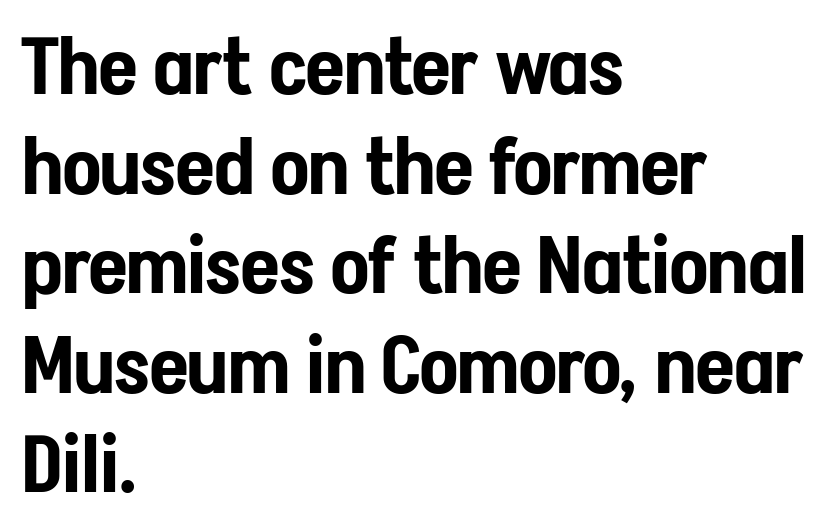
Posture: straight, roman, zero tilt. Rows of type keep a routine distance in the vertical direction. Which margin do the lines hug? The left one — the right edge is uneven. Grotesque or geometric, the face here clearly has no serifs.
